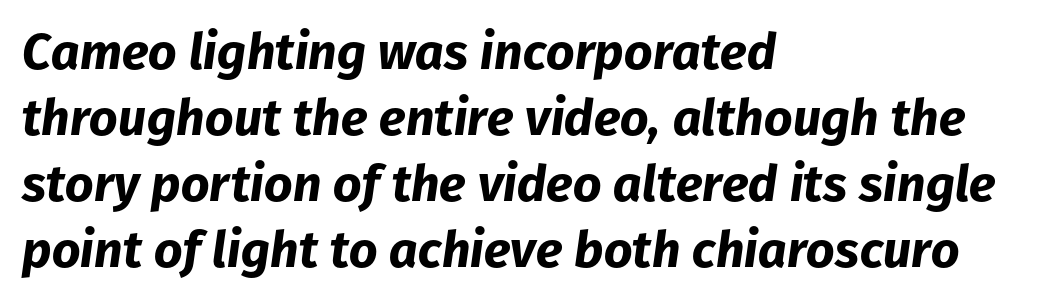
Q: Is the text bold? A: Yes.
Q: Is the text italic (slanted)? A: Yes, it leans right by about 8 degrees.
Q: Is the text underlined? A: No.
Q: How is the paragraph aligned? A: Left-aligned.
Q: Is the spacing between letters normal or unusually wide? A: Normal.
Q: Is the spacing between lines tight, normal or loose? A: Normal.
Q: Width (condensed, normal, or wide)? A: Normal.
Q: Stroke contrast? A: Low.
Q: x-height? A: Medium.
Q: Monospaced? A: No.
